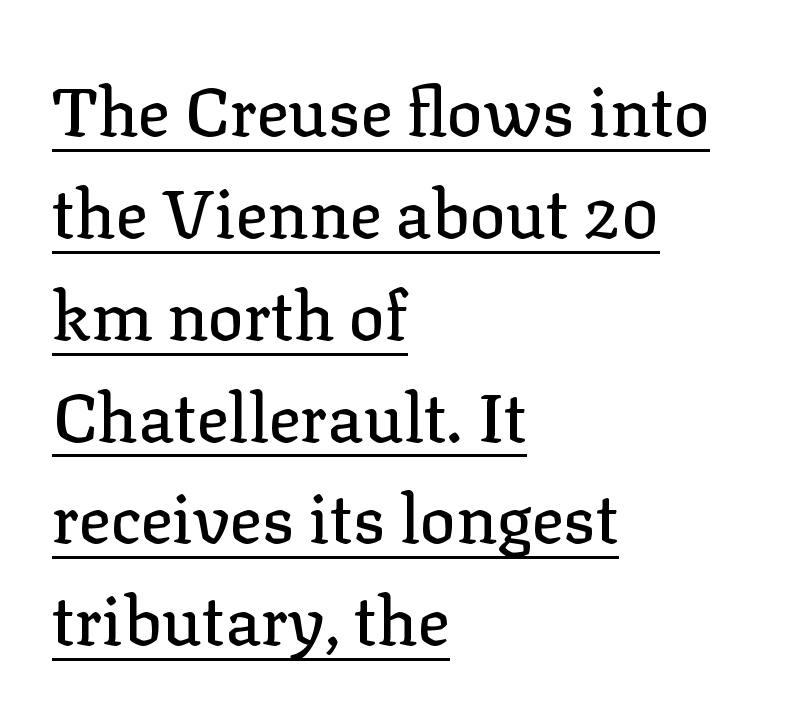
The text was rendered using a seriffed face with decorative stroke endings. Honestly, the row spacing looks completely unremarkable. Leftover space on each line is placed entirely after the last word. Letter spacing: default. The rendering uses natural spacing where letterforms have individual widths.
